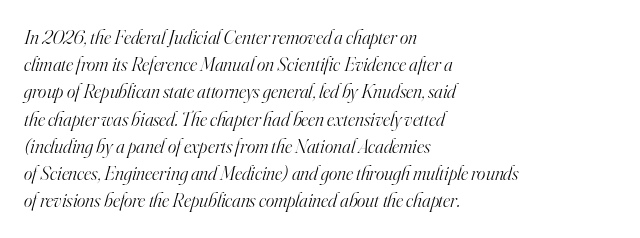
The image shows 20 px text type, italic (leaning right); set left-aligned, normal line spacing (1.36x), normal letter spacing, not underlined.
